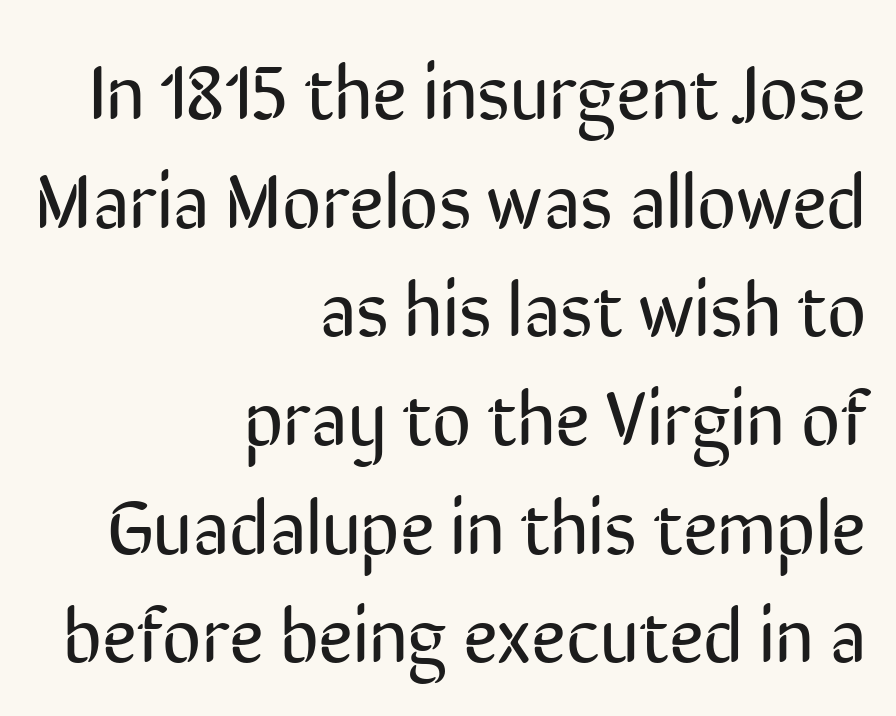
A bare baseline throughout the passage. Think of a printed novel: that variable character pitch is what you see here. Note: no serifs on the glyphs. Reading down the block, your eye finds every line finishing at a fixed right position.
